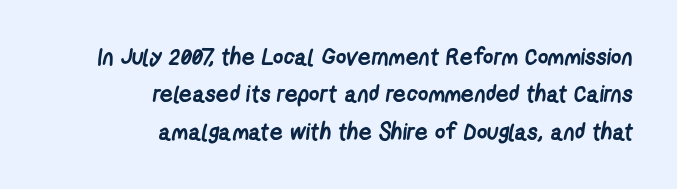
{"bold": "yes", "underline": "no", "align": "right", "line_spacing": "normal", "line_spacing_ratio": 1.63, "letter_spacing": "normal", "letter_spacing_em": 0.0, "glyph_px": 23}
